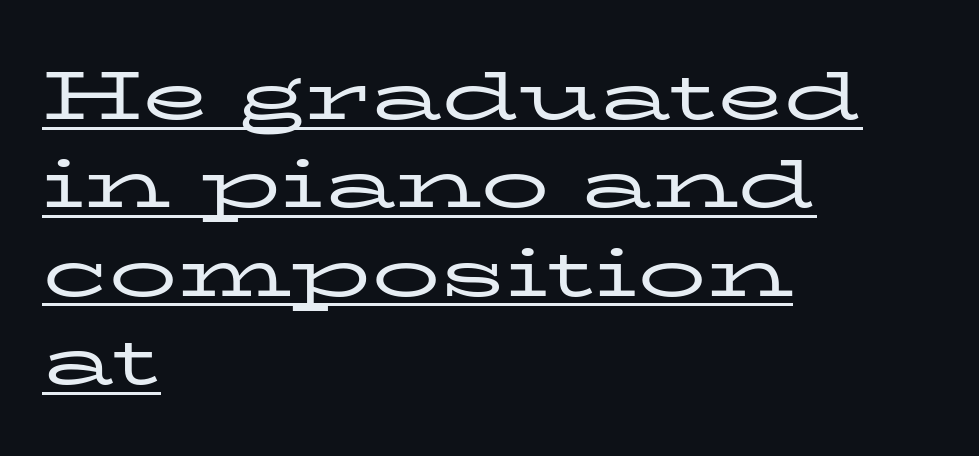
The image shows 68 px regular-weight, wide serif type, upright; set left-aligned, normal line spacing (1.3x), normal letter spacing, underlined; low stroke contrast and a medium x-height.
